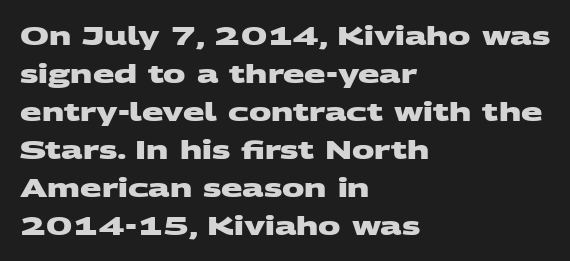
The gap between lines stays unmarked. Normally led — the rows are evenly, conventionally spaced. Alignment: flush left. Compared with an ordinary text face, these strokes are far heavier — a full bold. Students, note that the glyphs here touch the page at normal intervals.
